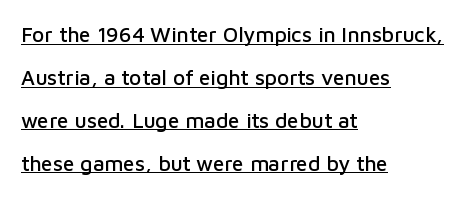
The image shows 21 px text type, upright; set left-aligned, loose line spacing (2.04x), normal letter spacing, underlined.
